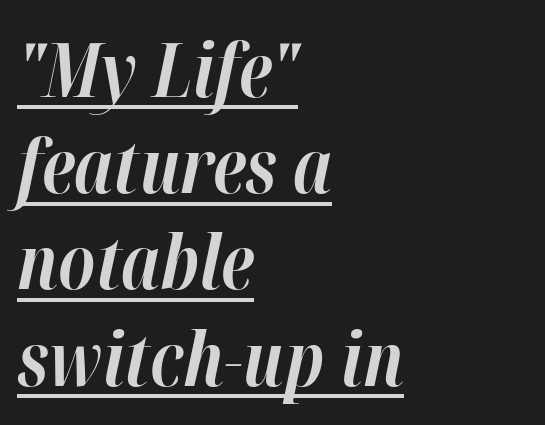
Quick note: underline on. Tracking here is standard; glyphs follow each other at the usual distance. Is there much room between lines? A standard amount, neither cramped nor airy. All the whitespace from short lines collects on the right. The typography opts for an oblique posture over an upright one. This sample has the flowing, uneven cadence of proportional lettering.
